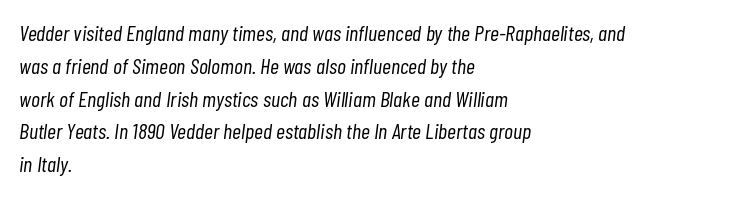
{"italic": "yes", "lean": "right", "slant_degrees": 7, "bold": "no", "underline": "no", "align": "left", "line_spacing": "normal", "line_spacing_ratio": 1.49, "letter_spacing": "normal", "letter_spacing_em": 0.0, "glyph_px": 22}
